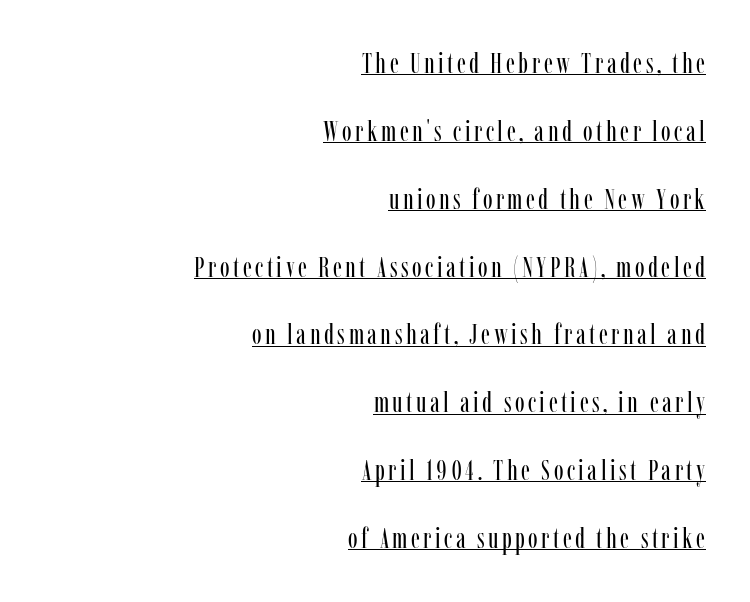
The image shows 29 px regular-weight, condensed serif type, upright; set right-aligned, loose line spacing (2.34x), underlined; low stroke contrast and a medium x-height.
